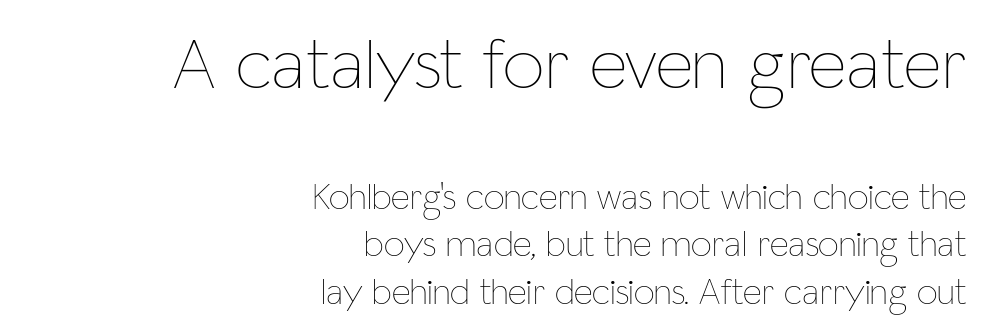
Vertical spacing — default. Check under the words: just untouched page. The face looks like a standard text weight, possibly lighter. The type is set solid horizontally, with unmodified tracking. A typesetter would call this proportional, since set widths differ per character.
